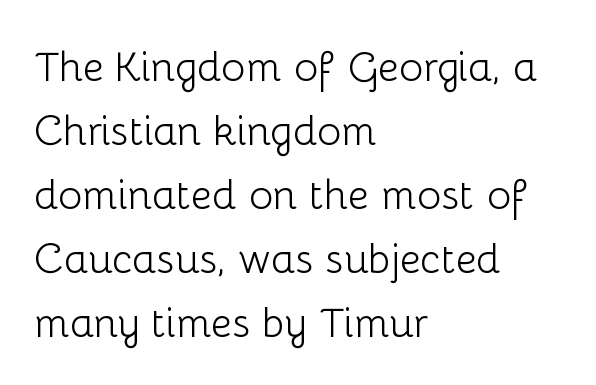
{"serif": "no", "italic": "no", "bold": "no", "weight": "light", "width": "normal", "stroke_contrast": "low", "x_height": "medium", "monospaced": "no", "underline": "no", "align": "left", "line_spacing": "normal", "line_spacing_ratio": 1.56, "letter_spacing": "normal", "letter_spacing_em": 0.0, "glyph_px": 41}
